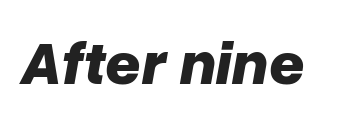
The image shows 62 px bold type, italic (leaning right); set normal letter spacing, not underlined; low stroke contrast and a medium x-height.
